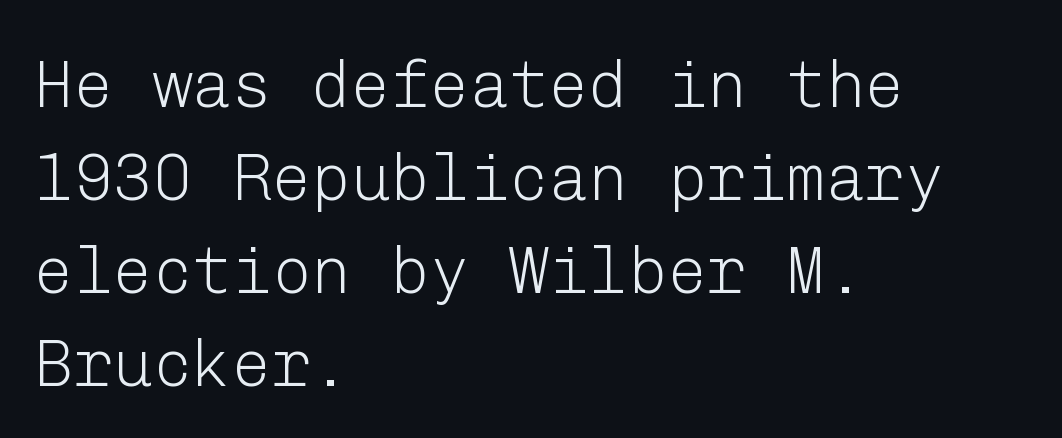
Q: Is the text bold? A: No.
Q: Is the text italic (slanted)? A: No, it is upright.
Q: Is the typeface a serif or a sans-serif typeface? A: Sans-serif.
Q: Is the text underlined? A: No.
Q: How is the paragraph aligned? A: Left-aligned.
Q: Is the spacing between letters normal or unusually wide? A: Normal.
Q: Is the spacing between lines tight, normal or loose? A: Normal.
Q: Width (condensed, normal, or wide)? A: Normal.
Q: Stroke contrast? A: Low.
Q: x-height? A: Medium.
